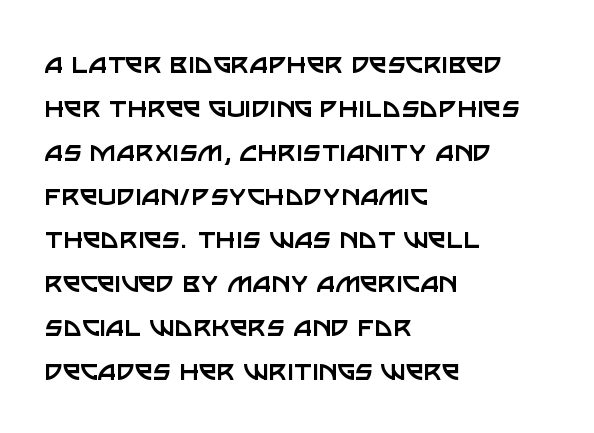
The image shows 32 px regular-weight sans-serif type, upright; set left-aligned, normal line spacing (1.37x), normal letter spacing, not underlined; low stroke contrast and a large x-height.
